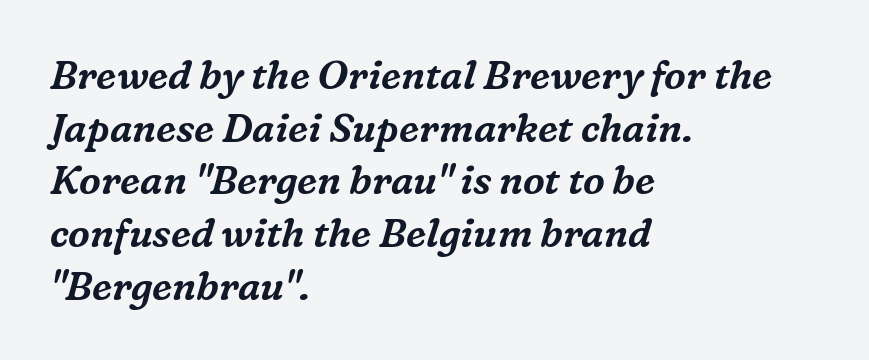
Regarding leading, the lines here are spaced in the standard way. What stands out about the letter spacing? Nothing — it is the standard amount. Caption: multi-line text, flush left, ragged right. Just letters on the line, the space beneath them empty. The rendering uses natural spacing where letterforms have individual widths. This rendering employs a face with finishing strokes, i.e., a serif.
